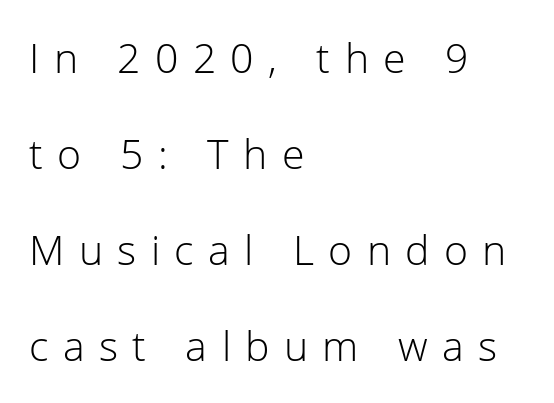
{"serif": "no", "italic": "no", "bold": "no", "weight": "light", "width": "normal", "stroke_contrast": "low", "x_height": "medium", "monospaced": "no", "underline": "no", "align": "left", "line_spacing": "loose", "line_spacing_ratio": 2.34, "letter_spacing": "wide", "letter_spacing_em": 0.35, "glyph_px": 41}
